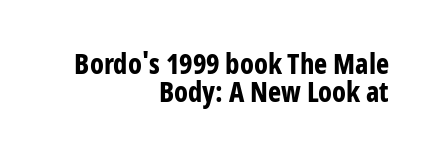
The image shows 28 px bold, condensed sans-serif type, upright; set right-aligned, tight line spacing (1.0x), normal letter spacing, not underlined; low stroke contrast and a medium x-height.
